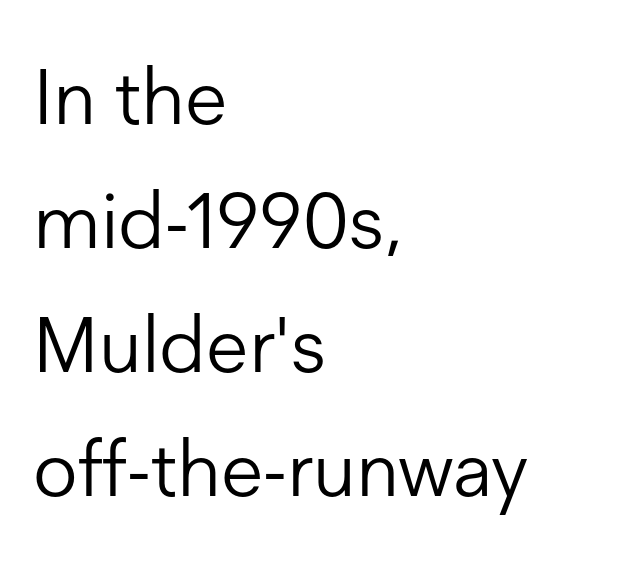
{"serif": "no", "italic": "no", "bold": "no", "weight": "light", "width": "normal", "stroke_contrast": "low", "x_height": "medium", "monospaced": "no", "underline": "no", "align": "left", "line_spacing": "normal", "line_spacing_ratio": 1.59, "letter_spacing": "normal", "letter_spacing_em": 0.0, "glyph_px": 78}
